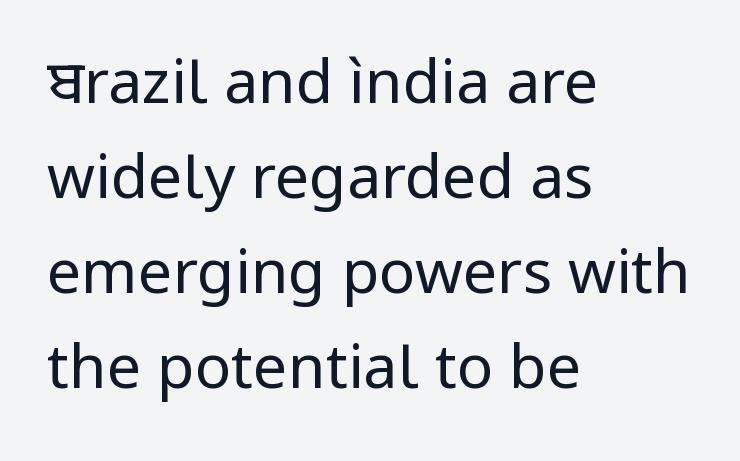
{"serif": "no", "italic": "no", "bold": "no", "weight": "regular", "width": "normal", "stroke_contrast": "low", "x_height": "medium", "monospaced": "no", "underline": "no", "align": "left", "line_spacing": "normal", "line_spacing_ratio": 1.56, "letter_spacing": "normal", "letter_spacing_em": 0.0, "glyph_px": 61}
